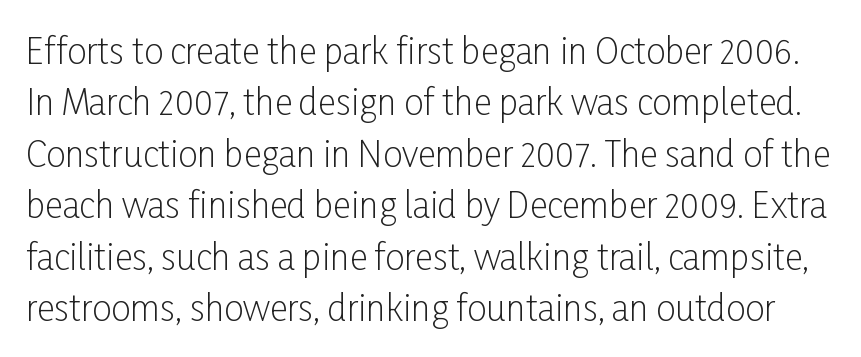
The image shows 35 px light, condensed sans-serif type, upright; set normal line spacing (1.47x), normal letter spacing, not underlined; low stroke contrast and a medium x-height.
